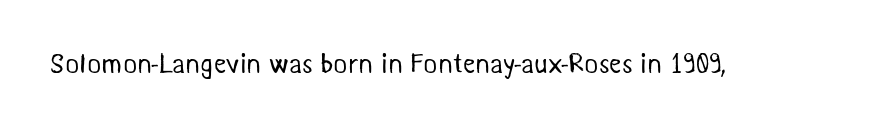
{"bold": "no", "underline": "no", "letter_spacing": "normal", "letter_spacing_em": 0.0, "glyph_px": 27}
